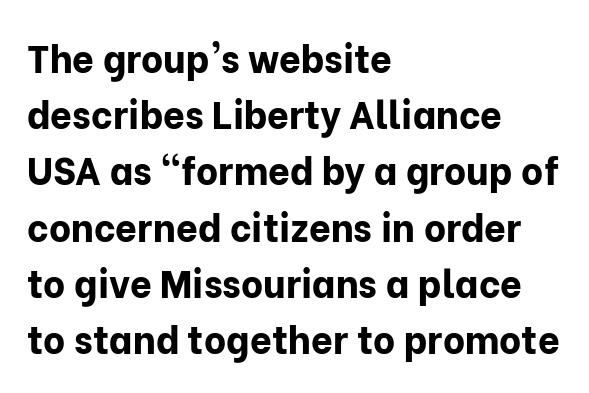
The image shows 38 px bold sans-serif type, upright; set left-aligned, normal line spacing (1.48x), normal letter spacing, not underlined; low stroke contrast and a medium x-height.
